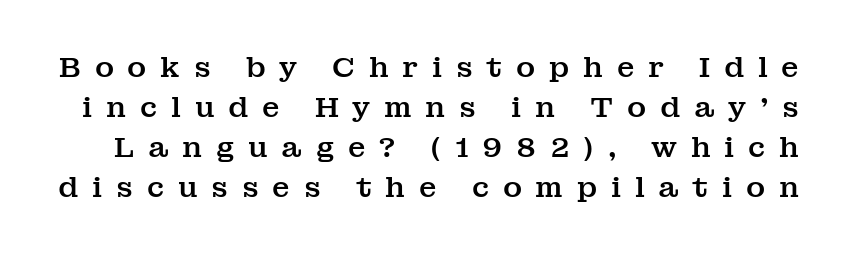
The image shows 29 px serif type, upright; set normal line spacing (1.38x), unusually wide letter spacing (+0.47 em), not underlined; medium stroke contrast and a medium x-height.
